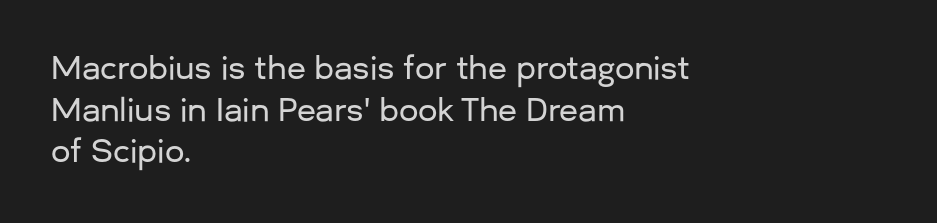
The lines are quadded left. In terms of posture, this sample is upright. No feet cap the strokes, marking this as sans-serif type. Each new line begins a customary step beneath the previous one.
